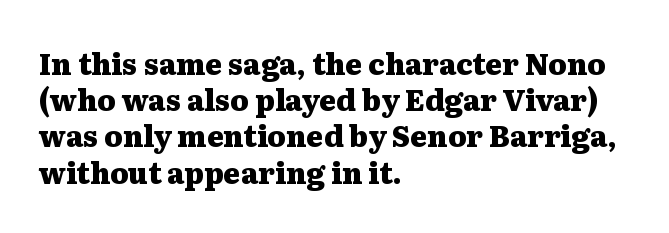
Q: Is the text bold? A: Yes.
Q: Is the text italic (slanted)? A: No, it is upright.
Q: Is the typeface a serif or a sans-serif typeface? A: Serif.
Q: Is the text underlined? A: No.
Q: How is the paragraph aligned? A: Left-aligned.
Q: Is the spacing between letters normal or unusually wide? A: Normal.
Q: Is the spacing between lines tight, normal or loose? A: Normal.
Q: Width (condensed, normal, or wide)? A: Wide.
Q: Stroke contrast? A: Medium.
Q: x-height? A: Medium.
Q: Monospaced? A: No.
